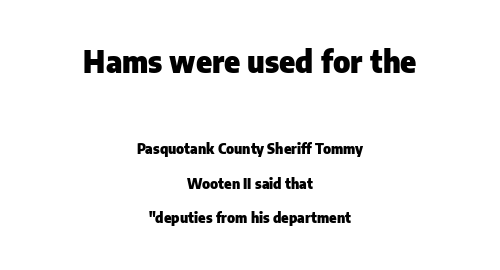
{"serif": "no", "italic": "no", "bold": "yes", "weight": "heavy", "width": "normal", "stroke_contrast": "low", "x_height": "medium", "monospaced": "no", "underline": "no", "align": "center", "line_spacing": "loose", "line_spacing_ratio": 2.45, "letter_spacing": "normal", "letter_spacing_em": 0.0, "larger_block": "first", "size_ratio": 2.14, "glyph_px": 30}
